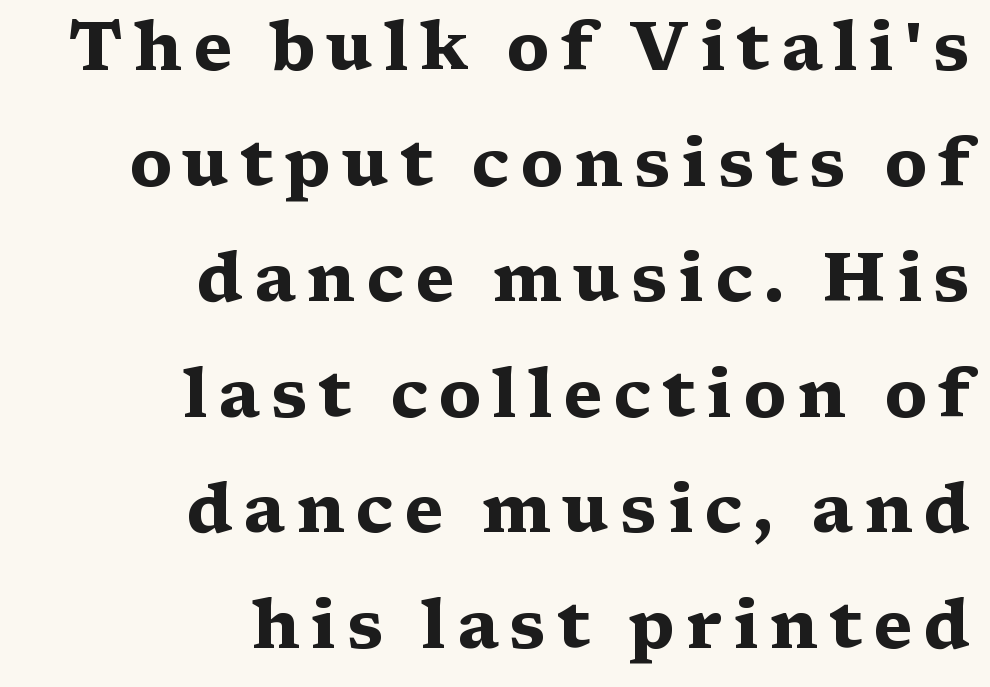
The image shows 68 px heavy, wide serif type, upright; set right-aligned, normal line spacing (1.7x), not underlined; medium stroke contrast and a medium x-height.
